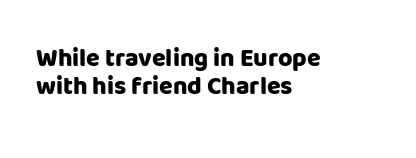
{"italic": "no", "bold": "yes", "underline": "no", "align": "left", "line_spacing": "tight", "line_spacing_ratio": 1.14, "letter_spacing": "normal", "letter_spacing_em": 0.0, "glyph_px": 25}
